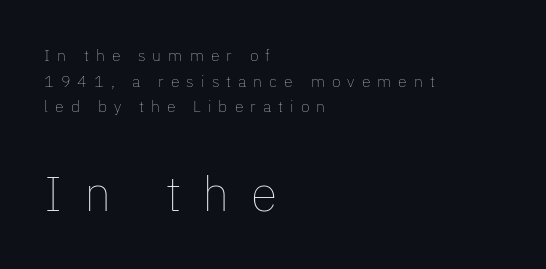
Q: Is the text bold? A: No.
Q: Is the text italic (slanted)? A: No, it is upright.
Q: Is the text underlined? A: No.
Q: How is the paragraph aligned? A: Left-aligned.
Q: Is the spacing between letters normal or unusually wide? A: Unusually wide.
Q: Is the spacing between lines tight, normal or loose? A: Normal.
Q: Which block of text is set in a larger size, the first (top) or the second (bottom)? A: The second (bottom) one.
Q: Width (condensed, normal, or wide)? A: Normal.
Q: Stroke contrast? A: Low.
Q: x-height? A: Medium.
Q: Monospaced? A: No.
